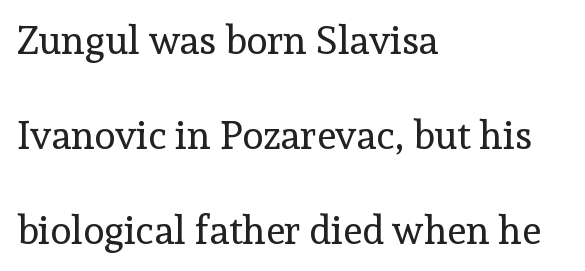
Each row of text sits above clean, open space. Weight: regular or lighter. Tracking value appears to be zero — textbook default spacing. The letters advance in unequal steps, a hallmark of proportional type. The lettering holds an erect, upright posture throughout.
